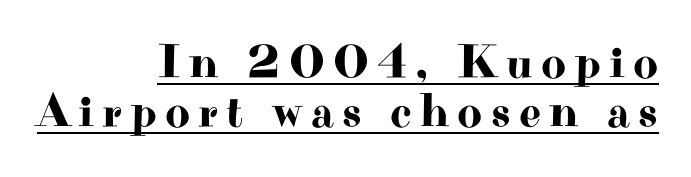
The image shows 48 px wide serif type, upright; set right-aligned, tight line spacing (1.03x), underlined; high stroke contrast and a small x-height.
